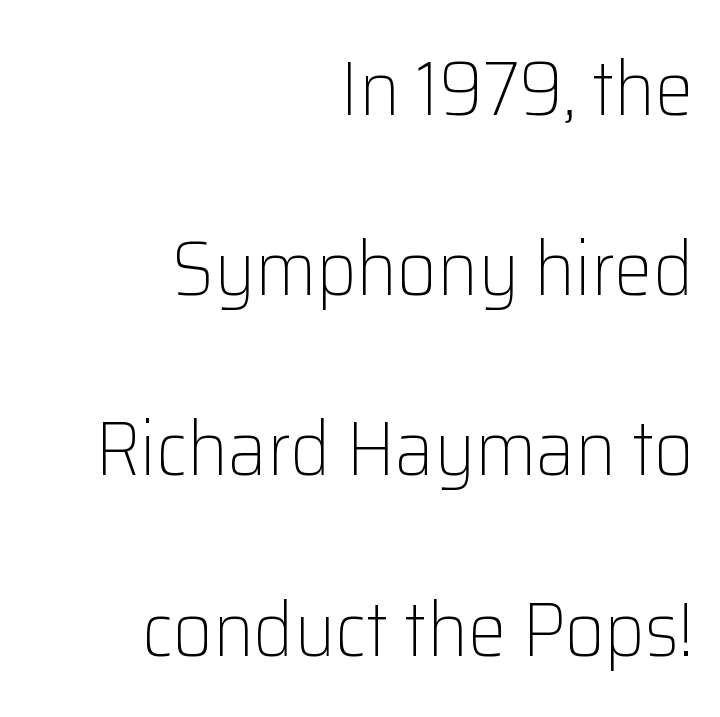
Q: Is the text bold? A: No.
Q: Is the text italic (slanted)? A: No, it is upright.
Q: Is the typeface a serif or a sans-serif typeface? A: Sans-serif.
Q: Is the text underlined? A: No.
Q: How is the paragraph aligned? A: Right-aligned.
Q: Is the spacing between letters normal or unusually wide? A: Normal.
Q: Is the spacing between lines tight, normal or loose? A: Loose.
Q: Width (condensed, normal, or wide)? A: Normal.
Q: Stroke contrast? A: Low.
Q: x-height? A: Medium.
Q: Monospaced? A: No.
